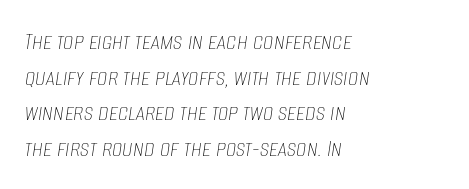
This sample keeps an unexceptional amount of space between lines. This sample uses an oblique cut, with every glyph tilted off the vertical. Does the copy run flush right? No — it runs flush left. Type without underlining.
